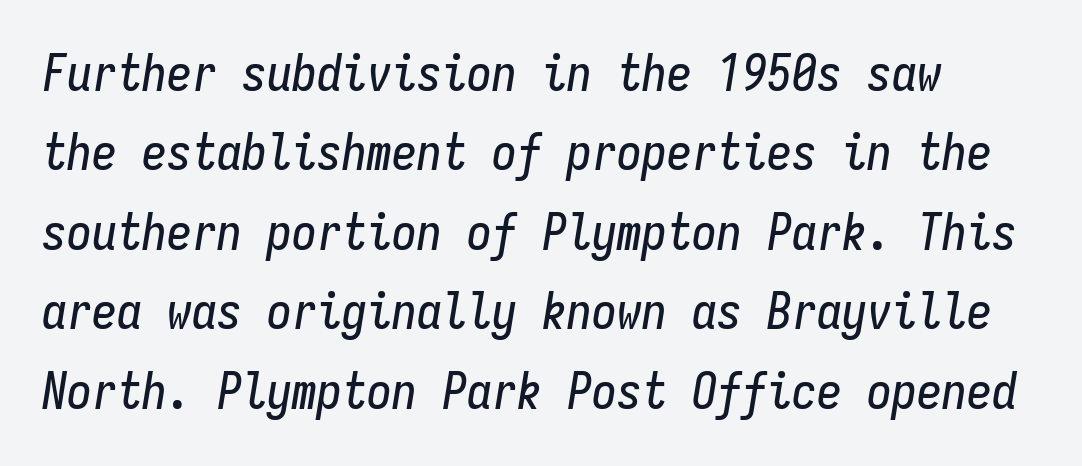
The image shows 50 px condensed type, italic (leaning right), monospaced; set normal line spacing (1.59x), normal letter spacing, not underlined; low stroke contrast and a medium x-height.
